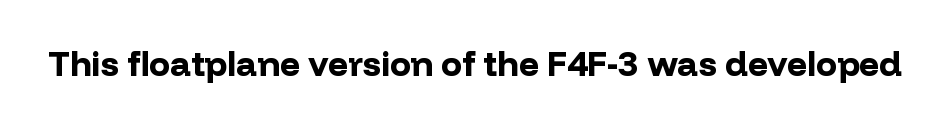
Tall strokes in this sample are plumb rather than angled. Varying glyph widths throughout — classic text-font behaviour. Default kerning and tracking; the words read as compact shapes. Its strokes are broad and dark, the hallmark of bold type. Quick note: underline off.
